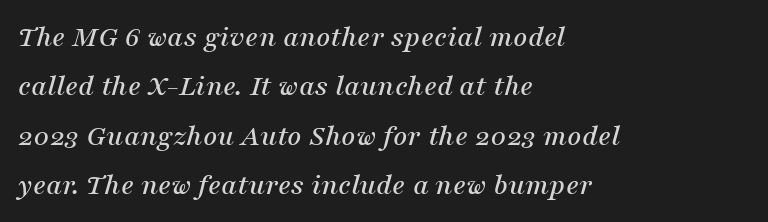
The passage shown is typed in a proportional face where columns would drift. Each line starts at the same left margin while the right side varies. The whole block is typeset with a tilt. The zone under the glyphs is completely vacant. This sample uses a serif face.
